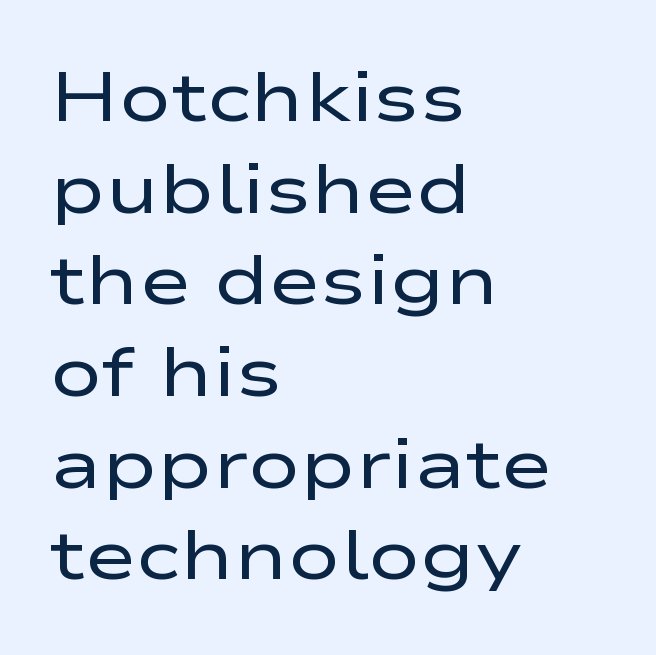
{"serif": "no", "italic": "no", "bold": "no", "weight": "regular", "width": "wide", "stroke_contrast": "low", "x_height": "medium", "monospaced": "no", "underline": "no", "align": "left", "line_spacing": "normal", "line_spacing_ratio": 1.31, "letter_spacing": "normal", "letter_spacing_em": 0.0, "glyph_px": 70}
